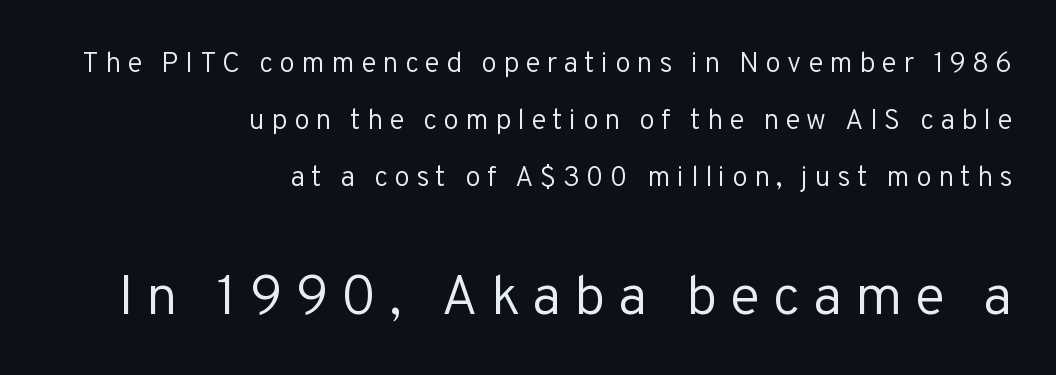
The characters display no serif detailing; their extremities are plain. A bare baseline throughout the passage. Size hierarchy here favors the trailing block over the leading one. These glyphs show unthickened strokes, regular width or finer. In CSS terms this would be text-align: right. The letters advance in unequal steps, a hallmark of proportional type.
